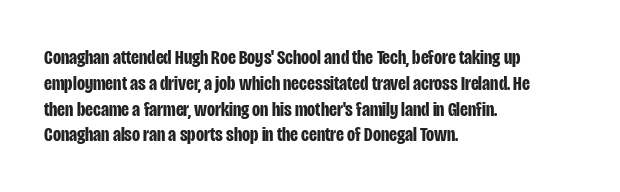
The letters stand upright; this is a roman face. Every row of glyphs begins at an identical x-position on the left. Between one letter and the next there's only the usual sliver of space. Caption: bold face, heavy strokes.
